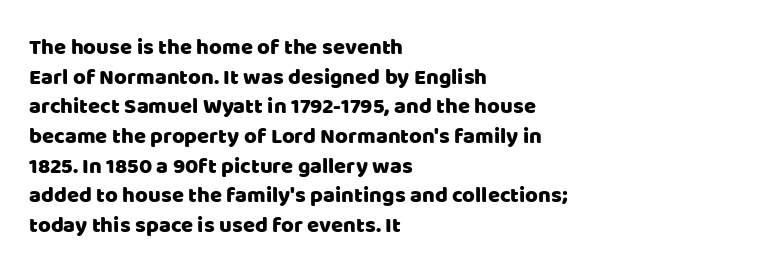
The passage shown stacks its lines at a standard gap. Look at the tracking — it's just the regular setting, nothing added. A typesetter would mark this as roman, not italic. Underlining? Definitely not there. One-word summary of the alignment: left.
